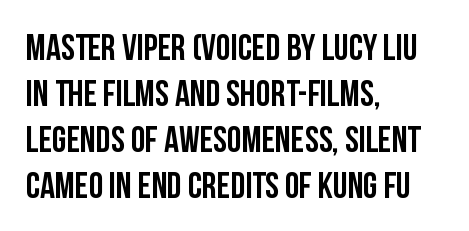
{"serif": "no", "italic": "no", "bold": "yes", "weight": "semibold", "width": "condensed", "stroke_contrast": "low", "x_height": "large", "monospaced": "no", "underline": "no", "align": "left", "line_spacing_ratio": 1.24, "letter_spacing": "normal", "letter_spacing_em": 0.0, "glyph_px": 37}
